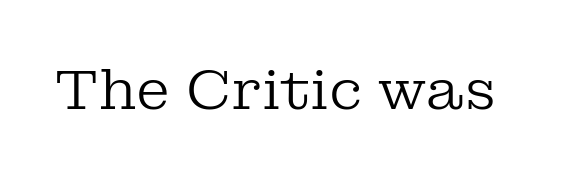
The letters stand straight up with perfectly vertical stems. Tracking value appears to be zero — textbook default spacing. Note the varied advance widths — an 'i' is clearly narrower than an 'm'. Each row of text sits above clean, open space. Examine the stroke ends and you'll spot serifs. Stroke mass is kept to a normal reading level or below.
